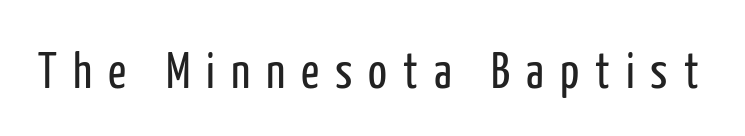
{"serif": "no", "italic": "no", "bold": "no", "weight": "regular", "width": "condensed", "stroke_contrast": "low", "x_height": "medium", "monospaced": "no", "underline": "no", "letter_spacing": "wide", "letter_spacing_em": 0.32, "glyph_px": 50}
